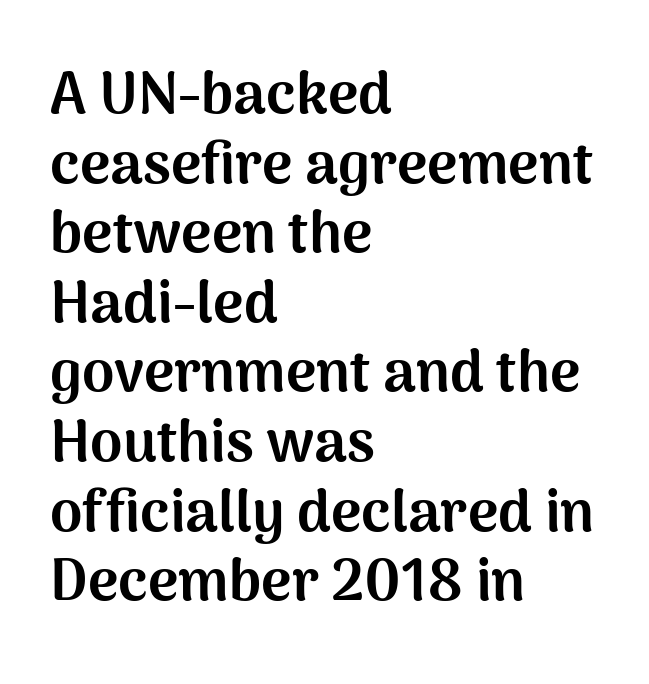
The image shows 58 px bold sans-serif type, upright; set left-aligned, line spacing 1.2x, normal letter spacing, not underlined; medium stroke contrast and a medium x-height.
